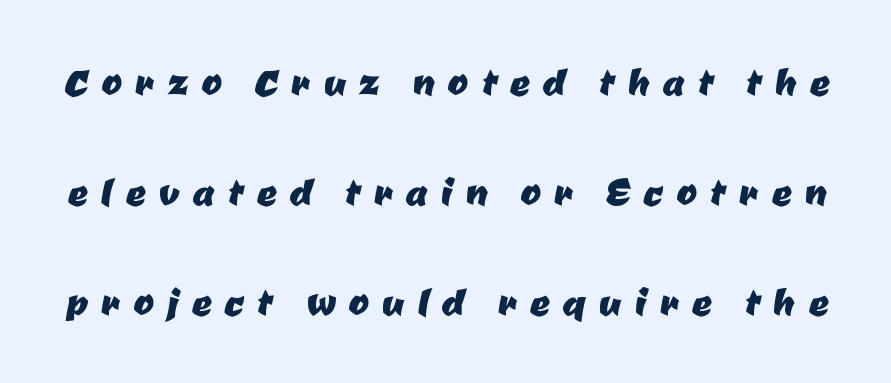
{"serif": "no", "width": "normal", "stroke_contrast": "low", "x_height": "medium", "monospaced": "no", "underline": "no", "line_spacing": "loose", "line_spacing_ratio": 2.25, "letter_spacing": "wide", "letter_spacing_em": 0.27, "glyph_px": 49}
